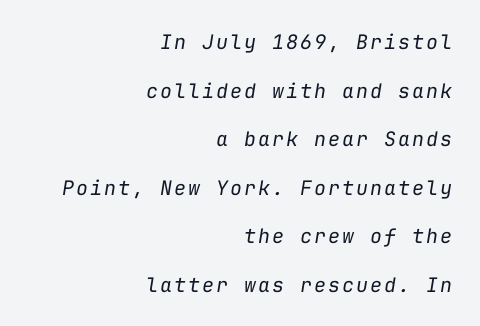
Each line ends at the same right margin while the left side varies. Observe the lean: these are italic letterforms. Just letters on the line, the space beneath them empty. The typeface has the unassuming heft of standard copy or less.
